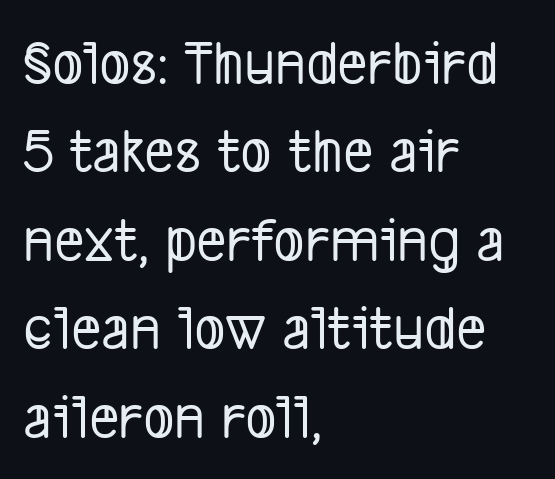
Q: Is the typeface a serif or a sans-serif typeface? A: Sans-serif.
Q: Is the text underlined? A: No.
Q: How is the paragraph aligned? A: Left-aligned.
Q: Is the spacing between letters normal or unusually wide? A: Normal.
Q: Is the spacing between lines tight, normal or loose? A: Normal.
Q: Width (condensed, normal, or wide)? A: Condensed.
Q: Stroke contrast? A: Low.
Q: x-height? A: Medium.
Q: Monospaced? A: No.
